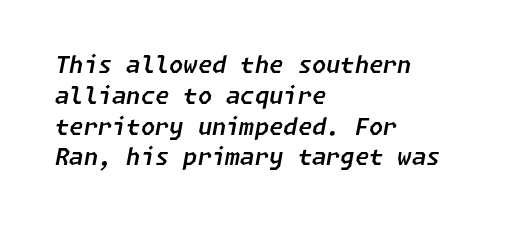
There is no visible air inserted between adjacent glyphs. One-word summary of the alignment: left. Vertical spacing — default. Notice how the stems are inclined rather than vertical — that's the hallmark of italics. Anything drawn beneath the words? Only blank space.
